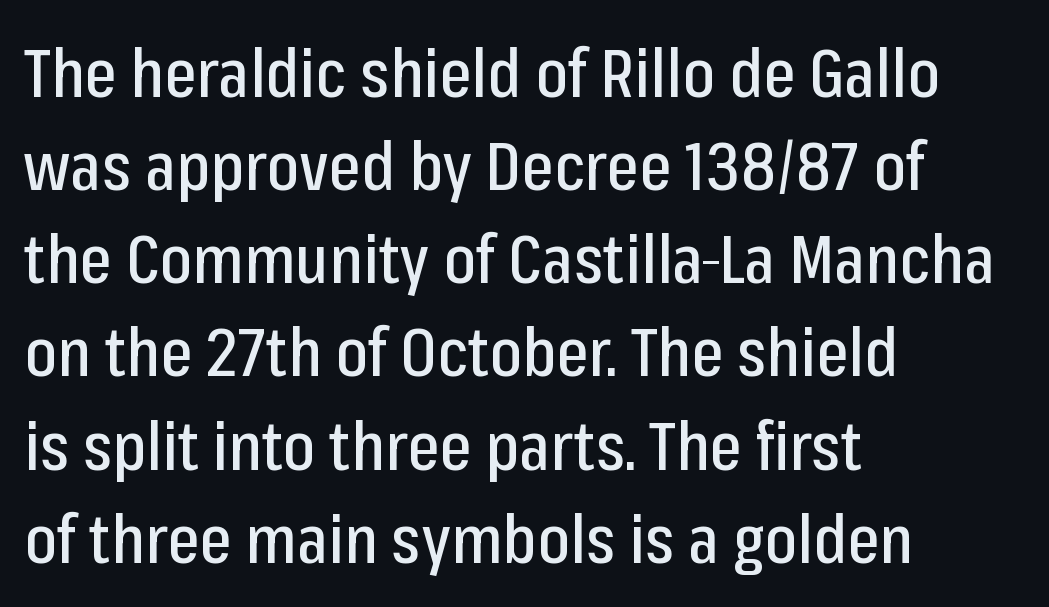
The characters display no serif detailing; their extremities are plain. A typesetter would mark this as roman, not italic. Underlining? Definitely not there. The passage is arranged the way most books set body copy — flush left.
